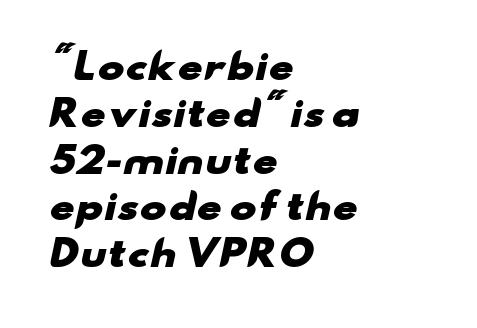
Q: Is the text bold? A: Yes.
Q: Is the typeface a serif or a sans-serif typeface? A: Sans-serif.
Q: Is the text underlined? A: No.
Q: How is the paragraph aligned? A: Left-aligned.
Q: Is the spacing between letters normal or unusually wide? A: Normal.
Q: Is the spacing between lines tight, normal or loose? A: Normal.
Q: Width (condensed, normal, or wide)? A: Wide.
Q: Stroke contrast? A: Low.
Q: x-height? A: Small.
Q: Monospaced? A: No.
